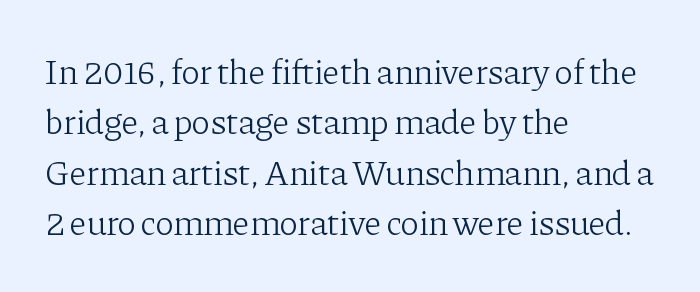
{"serif": "yes", "italic": "no", "bold": "no", "weight": "light", "width": "normal", "stroke_contrast": "low", "x_height": "medium", "monospaced": "no", "underline": "no", "align": "left", "line_spacing": "normal", "line_spacing_ratio": 1.44, "letter_spacing": "normal", "letter_spacing_em": 0.0, "glyph_px": 35}
